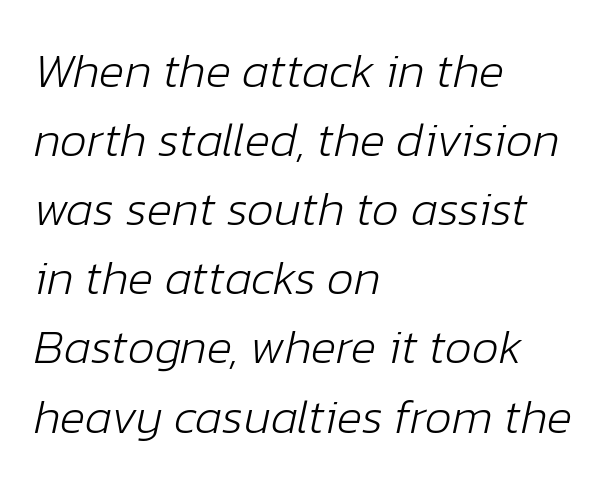
The specimen omits any rule beneath the text block's lines. The letters are slanted; this is an italic face. These lines are set flush left with a ragged right edge. Rows of type keep a routine distance in the vertical direction. Ink coverage per letter is moderate at most. The passage shown is typed in a proportional face where columns would drift.
